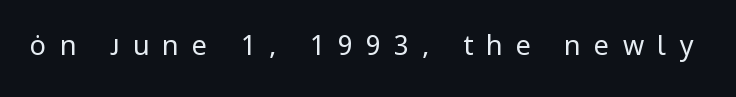
The tracking reads as deliberately expanded to a designer's eye. A clean baseline with only descenders dipping below it. Weight: not bold — regular or lighter. Upright lettering throughout.
